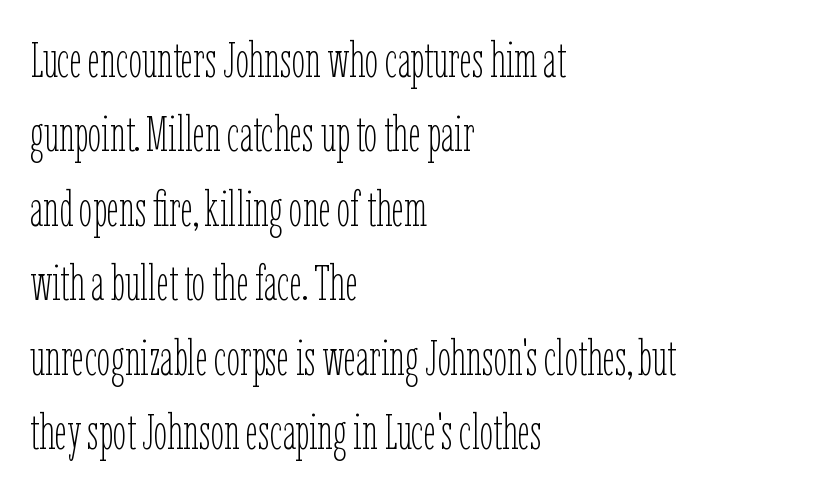
Q: Is the text bold? A: No.
Q: Is the text italic (slanted)? A: No, it is upright.
Q: Is the text underlined? A: No.
Q: How is the paragraph aligned? A: Left-aligned.
Q: Is the spacing between letters normal or unusually wide? A: Normal.
Q: Is the spacing between lines tight, normal or loose? A: Normal.
Q: Width (condensed, normal, or wide)? A: Condensed.
Q: Stroke contrast? A: Low.
Q: x-height? A: Medium.
Q: Monospaced? A: No.
